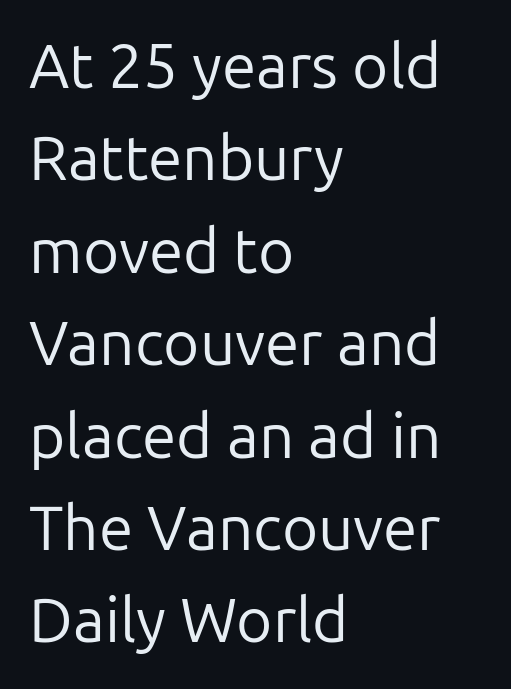
Q: Is the text bold? A: No.
Q: Is the text italic (slanted)? A: No, it is upright.
Q: Is the typeface a serif or a sans-serif typeface? A: Sans-serif.
Q: Is the text underlined? A: No.
Q: How is the paragraph aligned? A: Left-aligned.
Q: Is the spacing between letters normal or unusually wide? A: Normal.
Q: Is the spacing between lines tight, normal or loose? A: Normal.
Q: Width (condensed, normal, or wide)? A: Normal.
Q: Stroke contrast? A: Low.
Q: x-height? A: Medium.
Q: Monospaced? A: No.
